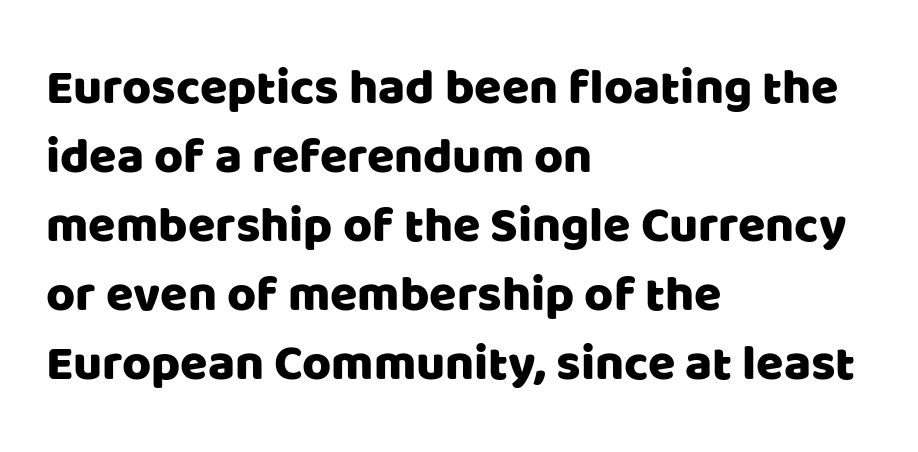
Q: Is the text italic (slanted)? A: No, it is upright.
Q: Is the typeface a serif or a sans-serif typeface? A: Sans-serif.
Q: Is the text underlined? A: No.
Q: How is the paragraph aligned? A: Left-aligned.
Q: Is the spacing between letters normal or unusually wide? A: Normal.
Q: Is the spacing between lines tight, normal or loose? A: Normal.
Q: Width (condensed, normal, or wide)? A: Normal.
Q: Stroke contrast? A: Low.
Q: x-height? A: Large.
Q: Monospaced? A: No.
